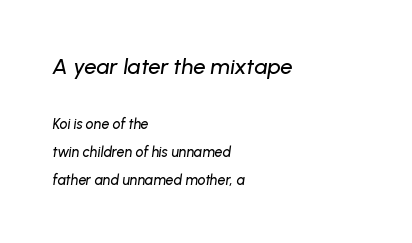
The image shows 22 px text type, italic (leaning right); set left-aligned, loose line spacing (2.01x), normal letter spacing, not underlined; the first (top) block is 1.57x larger.
